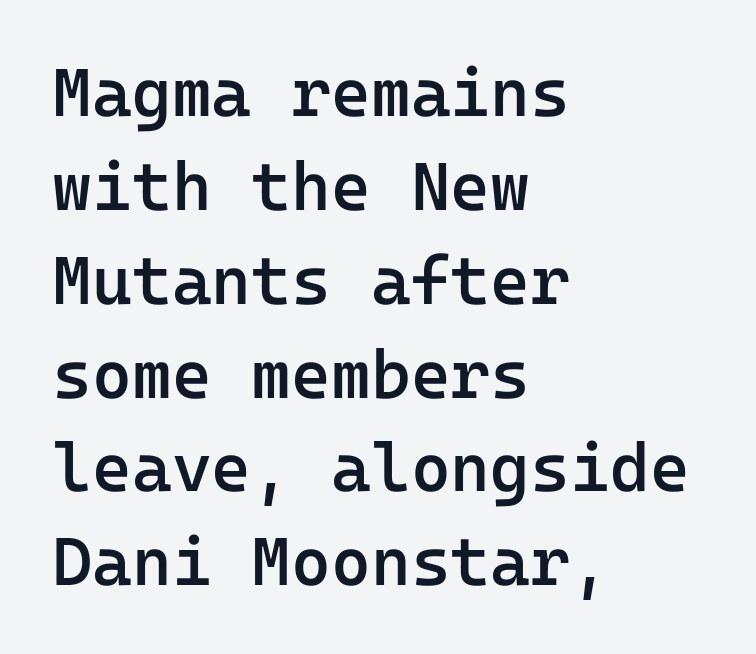
Is there much room between lines? A standard amount, neither cramped nor airy. Type style note: lacks serifs. If you drew a line through each stem, it would be perfectly vertical. This rendering features lettering with no underline. The face used here is monospaced, like something from a code editor.
